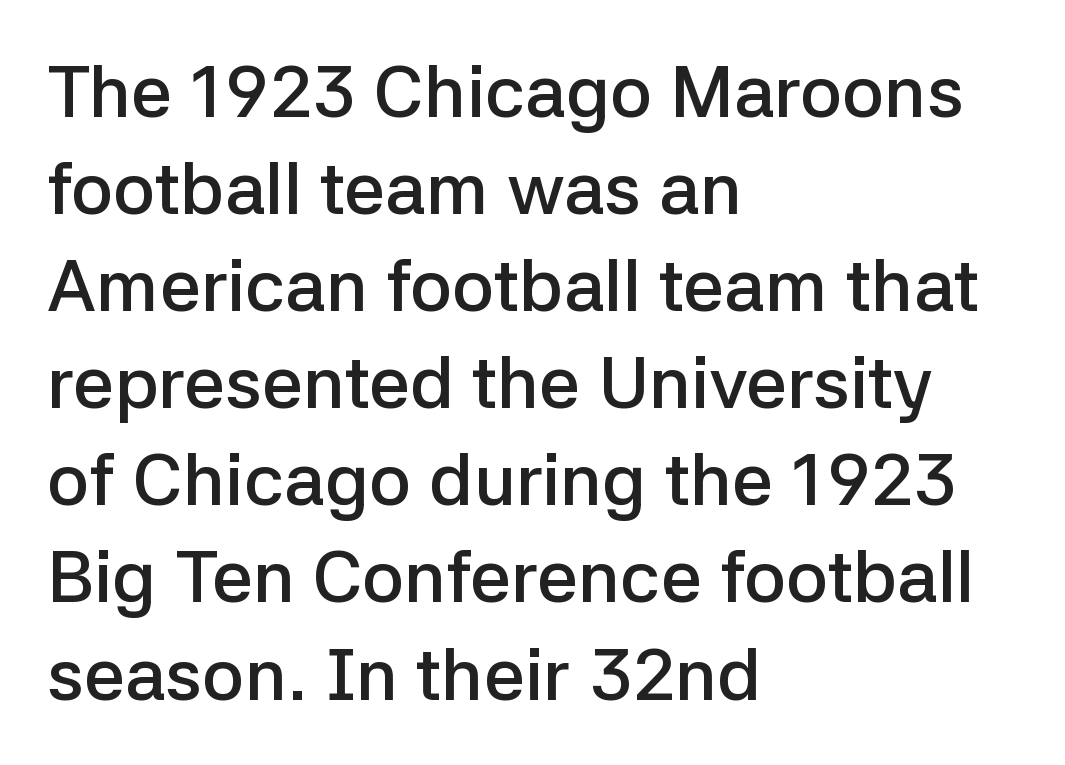
The image shows 73 px semibold sans-serif type, upright; set left-aligned, normal line spacing (1.33x), normal letter spacing, not underlined; low stroke contrast and a medium x-height.
